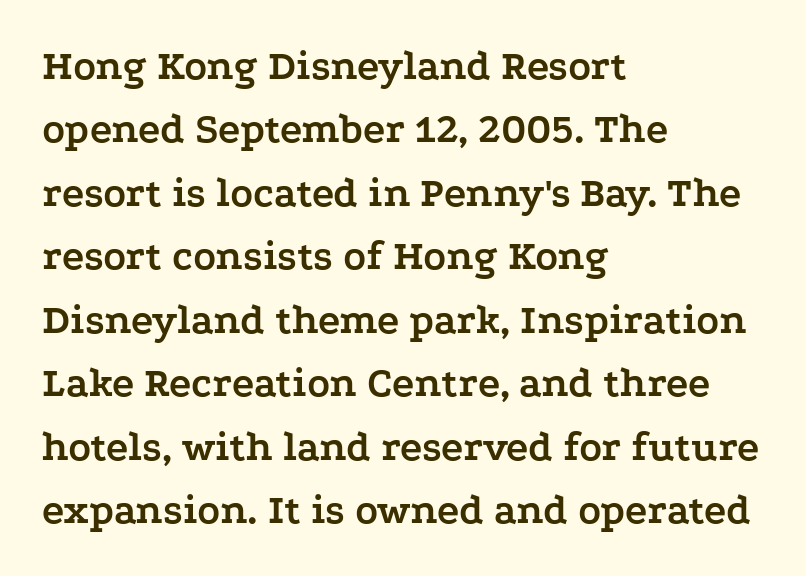
The image shows 42 px semibold, wide serif type, upright; set left-aligned, normal line spacing (1.51x), normal letter spacing, not underlined; low stroke contrast and a medium x-height.
